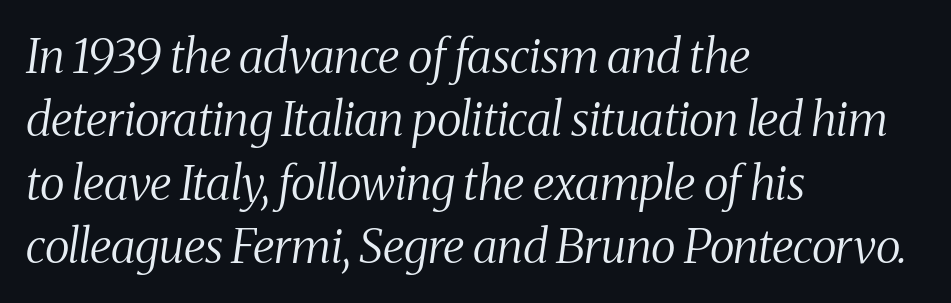
{"serif": "yes", "italic": "yes", "lean": "right", "slant_degrees": 8, "bold": "no", "weight": "regular", "width": "condensed", "stroke_contrast": "medium", "x_height": "medium", "monospaced": "no", "underline": "no", "align": "left", "line_spacing": "normal", "line_spacing_ratio": 1.35, "letter_spacing": "normal", "letter_spacing_em": 0.0, "glyph_px": 47}
